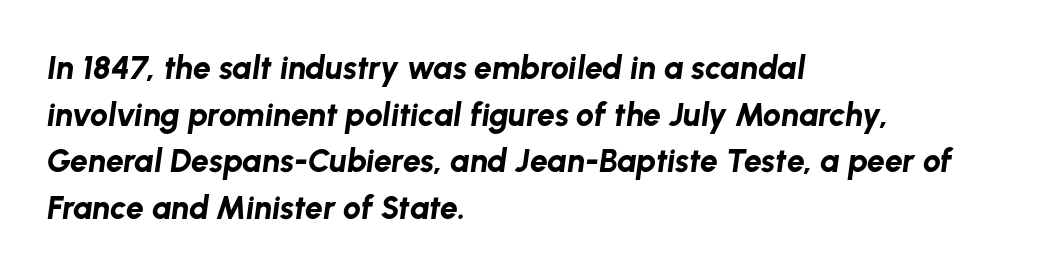
Q: Is the text bold? A: Yes.
Q: Is the text italic (slanted)? A: Yes, it leans right by about 8 degrees.
Q: Is the text underlined? A: No.
Q: How is the paragraph aligned? A: Left-aligned.
Q: Is the spacing between letters normal or unusually wide? A: Normal.
Q: Is the spacing between lines tight, normal or loose? A: Normal.
Q: Width (condensed, normal, or wide)? A: Normal.
Q: Stroke contrast? A: Low.
Q: x-height? A: Medium.
Q: Monospaced? A: No.
